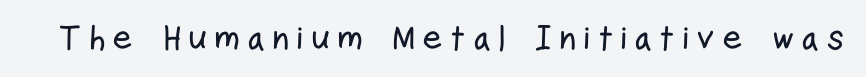
Q: Is the text italic (slanted)? A: No, it is upright.
Q: Is the typeface a serif or a sans-serif typeface? A: Sans-serif.
Q: Is the text underlined? A: No.
Q: Width (condensed, normal, or wide)? A: Condensed.
Q: Stroke contrast? A: Low.
Q: x-height? A: Medium.
Q: Monospaced? A: No.
